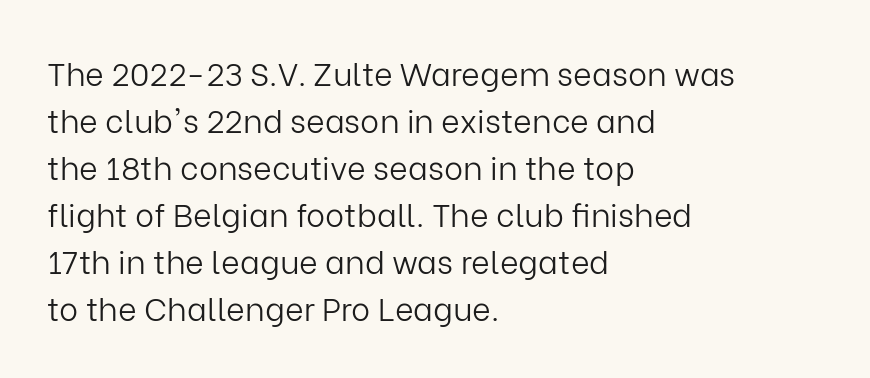
{"serif": "no", "italic": "no", "bold": "no", "weight": "light", "width": "normal", "stroke_contrast": "low", "x_height": "medium", "monospaced": "no", "underline": "no", "align": "left", "line_spacing": "normal", "line_spacing_ratio": 1.47, "letter_spacing": "normal", "letter_spacing_em": 0.0, "glyph_px": 32}
